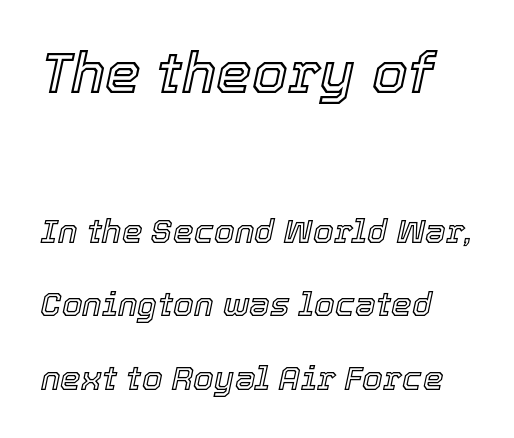
The image shows 57 px text type, italic (leaning right); set loose line spacing (2.22x), normal letter spacing, not underlined; the first (top) block is 1.73x larger; a medium x-height.
